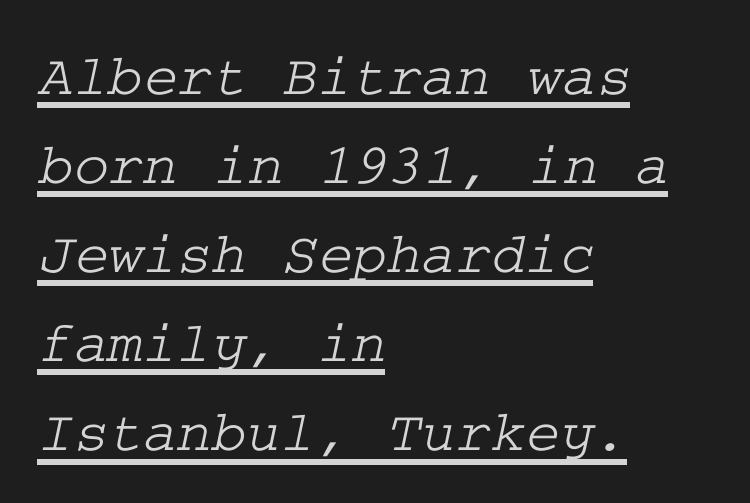
Q: Is the typeface a serif or a sans-serif typeface? A: Serif.
Q: Is the text underlined? A: Yes.
Q: How is the paragraph aligned? A: Left-aligned.
Q: Is the spacing between letters normal or unusually wide? A: Normal.
Q: Is the spacing between lines tight, normal or loose? A: Normal.
Q: Width (condensed, normal, or wide)? A: Wide.
Q: Stroke contrast? A: Low.
Q: x-height? A: Medium.
